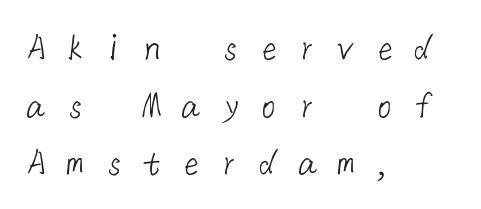
Q: Is the text bold? A: No.
Q: Is the typeface a serif or a sans-serif typeface? A: Sans-serif.
Q: Is the text underlined? A: No.
Q: How is the paragraph aligned? A: Left-aligned.
Q: Is the spacing between letters normal or unusually wide? A: Unusually wide.
Q: Is the spacing between lines tight, normal or loose? A: Normal.
Q: Width (condensed, normal, or wide)? A: Normal.
Q: Stroke contrast? A: Low.
Q: x-height? A: Medium.
